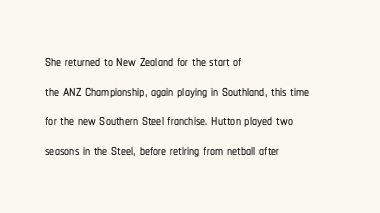
The image shows 20 px text type, upright; set left-aligned, normal line spacing (1.48x), normal letter spacing, not underlined.
